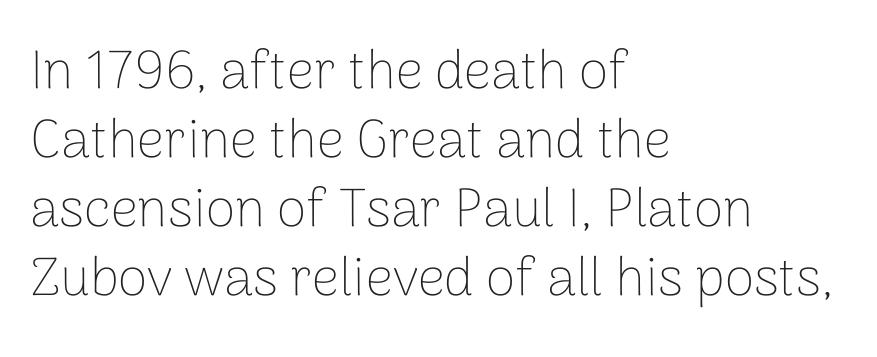
The font family rendered here belongs to the sans-serif group. The zone under the glyphs is completely vacant. Leftover space on each line is placed entirely after the last word. Nothing heavy about these letters — not bold at all. Varying glyph widths throughout — classic text-font behaviour. Is the letter spacing exaggerated? No — it looks like the ordinary default.
